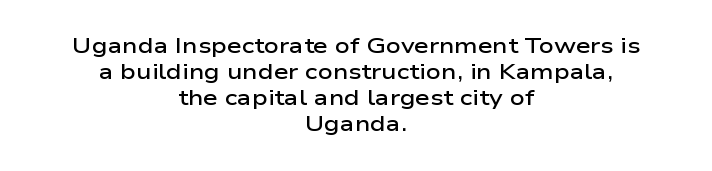
The image shows 21 px text type, upright; set centered, line spacing 1.24x, normal letter spacing, not underlined.
